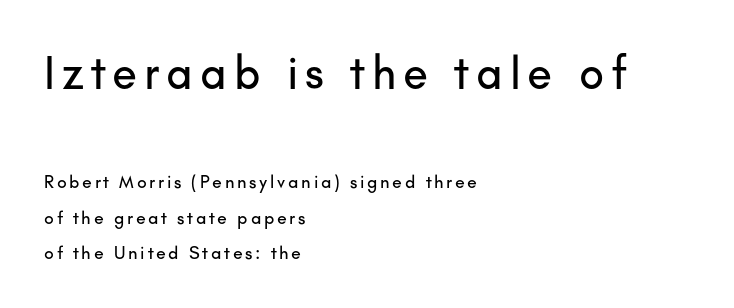
The image shows 46 px sans-serif type, upright; set left-aligned, loose line spacing (1.95x), not underlined; the first (top) block is 2.56x larger; low stroke contrast and a small x-height.
